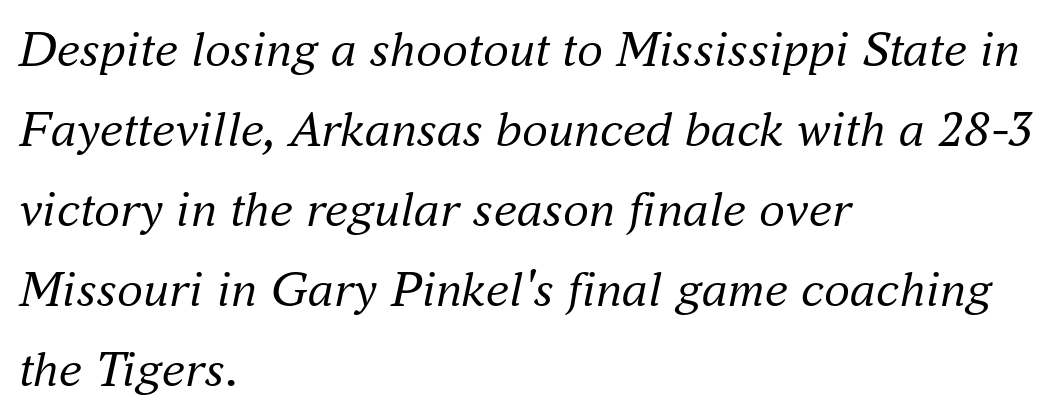
The typeface has the unassuming heft of standard copy or less. Line spacing here is normal. Each word holds together tightly as a unit, with standard inter-letter gaps. The setting favours the left margin, as ordinary paragraphs usually do.
